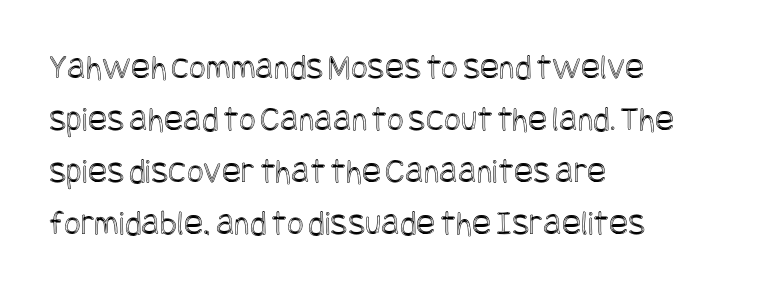
{"italic": "no", "width": "condensed", "x_height": "large", "underline": "no", "align": "left", "line_spacing": "normal", "line_spacing_ratio": 1.44, "letter_spacing": "normal", "letter_spacing_em": 0.0, "glyph_px": 36}
